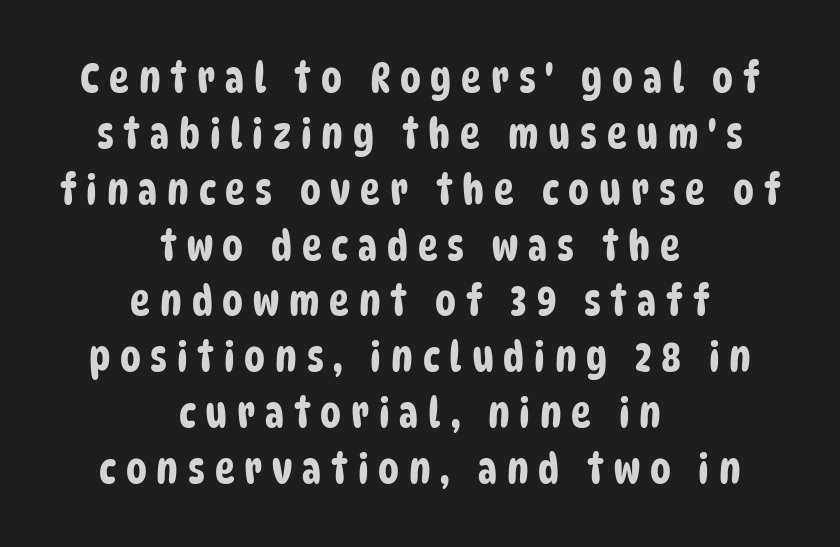
The image shows 42 px condensed sans-serif type; set centered, normal line spacing (1.33x), unusually wide letter spacing (+0.23 em), not underlined; low stroke contrast and a large x-height.
